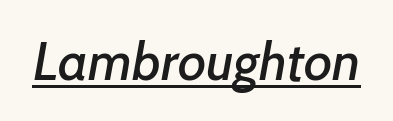
Character widths vary here, with narrow letters taking less room than wide ones. Each line of the rendering has a horizontal stroke beneath the glyphs. Nobody touched the tracking dial on this one. Every character sits at an angle, as italics do.
